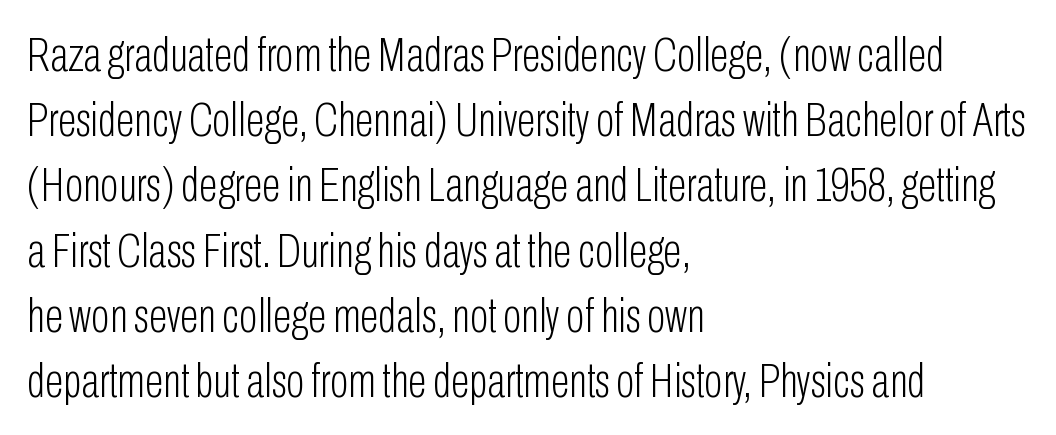
{"serif": "no", "italic": "no", "bold": "no", "weight": "light", "width": "condensed", "stroke_contrast": "low", "x_height": "medium", "monospaced": "no", "underline": "no", "align": "left", "line_spacing": "normal", "line_spacing_ratio": 1.33, "letter_spacing": "normal", "letter_spacing_em": 0.0, "glyph_px": 49}
